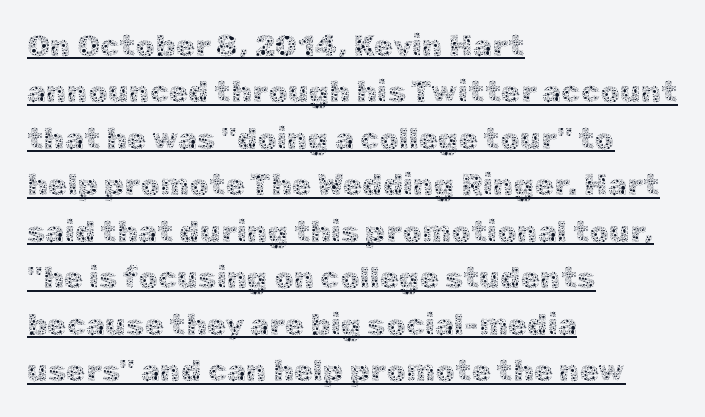
Q: Is the text bold? A: No.
Q: Is the text italic (slanted)? A: No, it is upright.
Q: Is the text underlined? A: Yes.
Q: How is the paragraph aligned? A: Left-aligned.
Q: Is the spacing between letters normal or unusually wide? A: Normal.
Q: Is the spacing between lines tight, normal or loose? A: Normal.
Q: Width (condensed, normal, or wide)? A: Normal.
Q: x-height? A: Medium.
Q: Monospaced? A: No.
